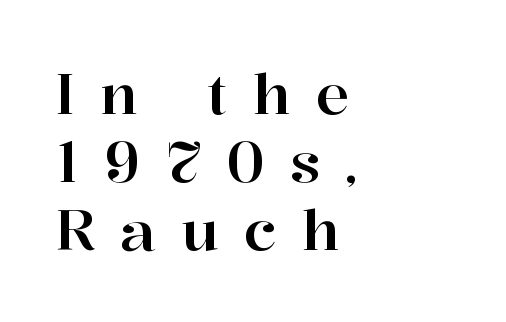
{"serif": "yes", "italic": "no", "width": "normal", "stroke_contrast": "high", "x_height": "medium", "monospaced": "no", "underline": "no", "align": "left", "line_spacing_ratio": 1.21, "letter_spacing": "wide", "letter_spacing_em": 0.45, "glyph_px": 56}
